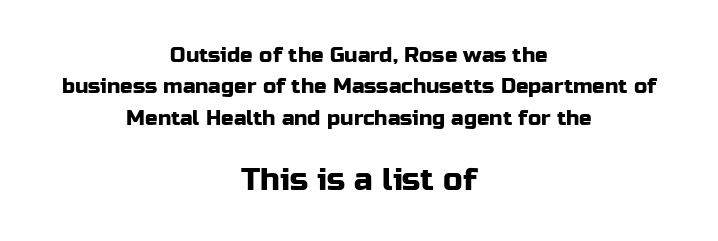
Q: Is the text italic (slanted)? A: No, it is upright.
Q: Is the typeface a serif or a sans-serif typeface? A: Sans-serif.
Q: Is the text underlined? A: No.
Q: How is the paragraph aligned? A: Centered.
Q: Is the spacing between letters normal or unusually wide? A: Normal.
Q: Is the spacing between lines tight, normal or loose? A: Normal.
Q: Which block of text is set in a larger size, the first (top) or the second (bottom)? A: The second (bottom) one.
Q: Width (condensed, normal, or wide)? A: Normal.
Q: Stroke contrast? A: Low.
Q: x-height? A: Medium.
Q: Monospaced? A: No.
